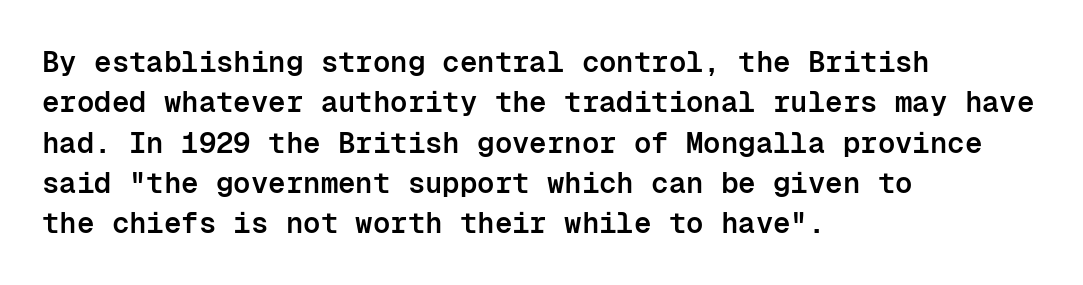
Q: Is the text bold? A: Semi-bold.
Q: Is the text italic (slanted)? A: No, it is upright.
Q: Is the typeface a serif or a sans-serif typeface? A: Sans-serif.
Q: Is the text underlined? A: No.
Q: How is the paragraph aligned? A: Left-aligned.
Q: Is the spacing between letters normal or unusually wide? A: Normal.
Q: Is the spacing between lines tight, normal or loose? A: Normal.
Q: Width (condensed, normal, or wide)? A: Normal.
Q: Stroke contrast? A: Low.
Q: x-height? A: Medium.
Q: Monospaced? A: Yes.
